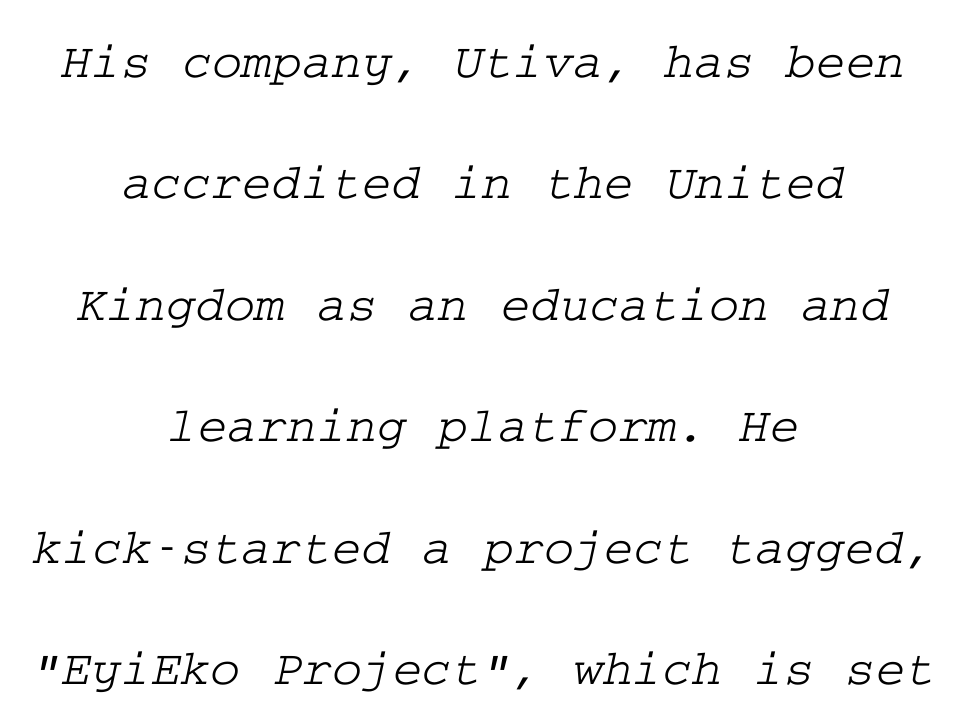
Q: Is the typeface a serif or a sans-serif typeface? A: Serif.
Q: Is the text underlined? A: No.
Q: How is the paragraph aligned? A: Centered.
Q: Is the spacing between letters normal or unusually wide? A: Normal.
Q: Is the spacing between lines tight, normal or loose? A: Loose.
Q: Width (condensed, normal, or wide)? A: Wide.
Q: Stroke contrast? A: Low.
Q: x-height? A: Medium.
